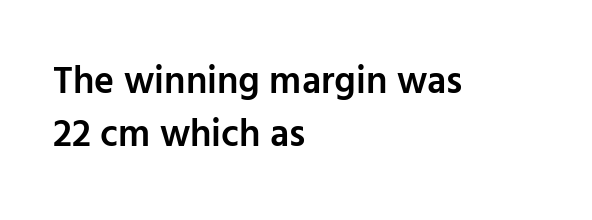
Q: Is the text bold? A: Semi-bold.
Q: Is the text italic (slanted)? A: No, it is upright.
Q: Is the typeface a serif or a sans-serif typeface? A: Sans-serif.
Q: Is the text underlined? A: No.
Q: How is the paragraph aligned? A: Left-aligned.
Q: Is the spacing between letters normal or unusually wide? A: Normal.
Q: Is the spacing between lines tight, normal or loose? A: Normal.
Q: Width (condensed, normal, or wide)? A: Normal.
Q: Stroke contrast? A: Low.
Q: x-height? A: Medium.
Q: Monospaced? A: No.
